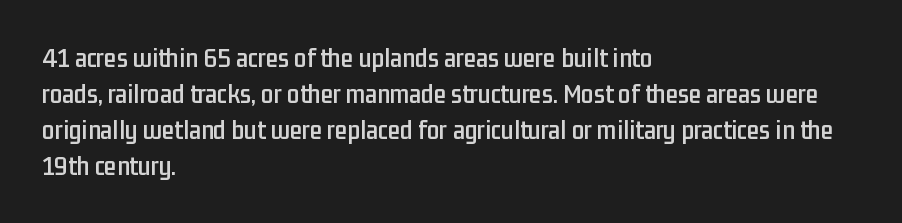
Q: Is the text italic (slanted)? A: No, it is upright.
Q: Is the typeface a serif or a sans-serif typeface? A: Sans-serif.
Q: Is the text underlined? A: No.
Q: How is the paragraph aligned? A: Left-aligned.
Q: Is the spacing between letters normal or unusually wide? A: Normal.
Q: Is the spacing between lines tight, normal or loose? A: Normal.
Q: Width (condensed, normal, or wide)? A: Condensed.
Q: Stroke contrast? A: Low.
Q: x-height? A: Medium.
Q: Monospaced? A: No.
